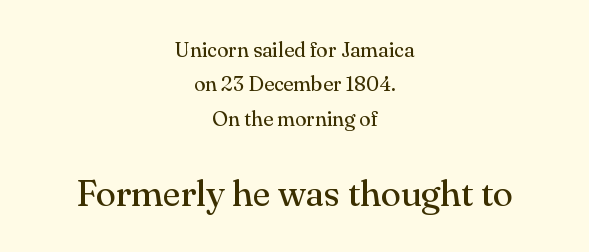
{"serif": "yes", "italic": "no", "bold": "no", "weight": "regular", "width": "normal", "stroke_contrast": "medium", "x_height": "small", "monospaced": "no", "underline": "no", "align": "center", "line_spacing": "normal", "line_spacing_ratio": 1.64, "letter_spacing": "normal", "letter_spacing_em": 0.0, "larger_block": "second", "size_ratio": 1.76, "glyph_px": 37}
